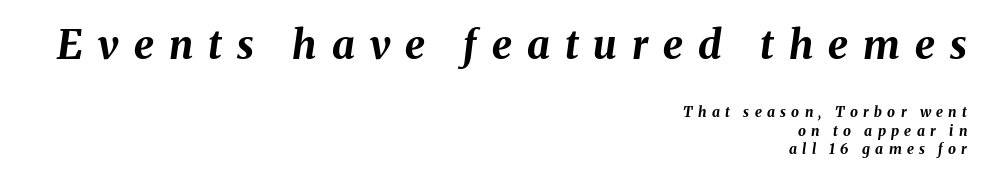
Q: Is the text bold? A: Yes.
Q: Is the text italic (slanted)? A: Yes, it leans right by about 8 degrees.
Q: Is the text underlined? A: No.
Q: How is the paragraph aligned? A: Right-aligned.
Q: Is the spacing between letters normal or unusually wide? A: Unusually wide.
Q: Is the spacing between lines tight, normal or loose? A: Normal.
Q: Which block of text is set in a larger size, the first (top) or the second (bottom)? A: The first (top) one.
Q: Width (condensed, normal, or wide)? A: Normal.
Q: Stroke contrast? A: Medium.
Q: x-height? A: Medium.
Q: Monospaced? A: No.
